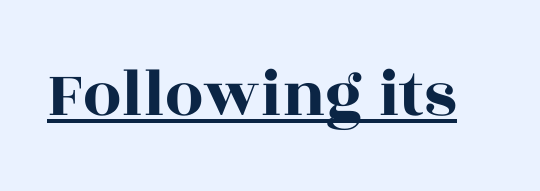
Underlined type. Vertical strokes here are truly vertical. You can tell from the footed stems that serif type was used. Looks like regular typesetting: each glyph gets only the width it needs. Standard letterfit; no display-style spreading of the glyphs.
